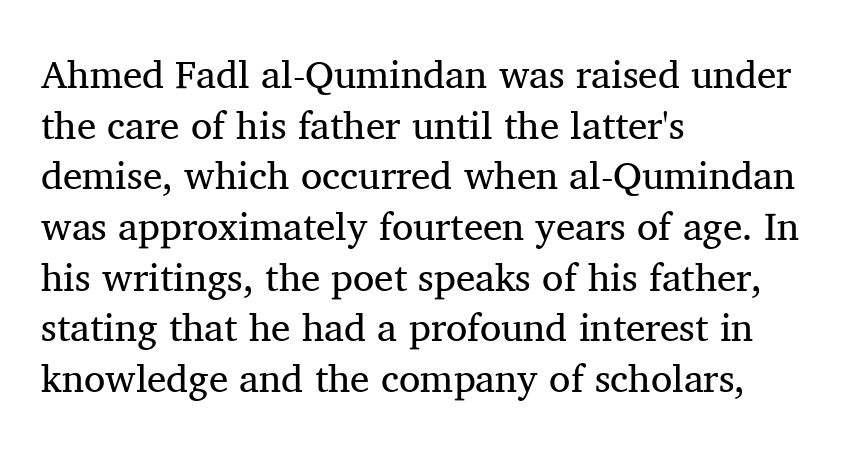
No extra ink here — the face is not bold. Unlike a clean sans, this face finishes its strokes with serifs. Do the characters align in a grid? No, the font is proportional. Does the leading feel generous? No, just average.
